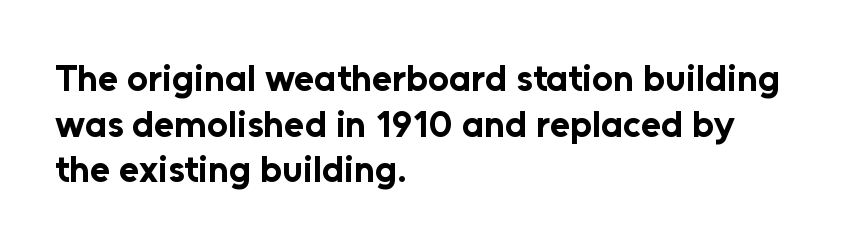
Quick note: underline off. Students, this is bold: see how much ink each stroke carries. These lines are rendered in a variable-pitch font. The letters stand straight up with perfectly vertical stems. This rendering employs a face without finishing strokes, i.e., a sans-serif.
